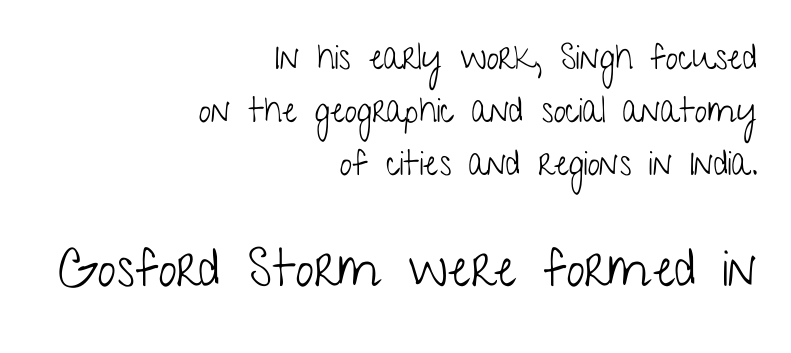
Looks like regular typesetting: each glyph gets only the width it needs. The setting favours the right margin, as signatures and pull-quotes sometimes do. Stroke thickness stays within the range of a standard reading face or lighter. Posture: vertical. The gap between lines stays unmarked. The horizontal fit of the characters is conventional and even.
